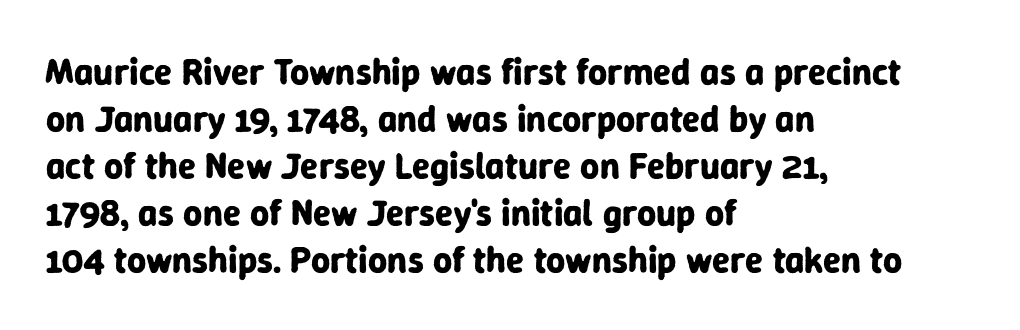
Q: Is the text bold? A: Yes.
Q: Is the text italic (slanted)? A: No, it is upright.
Q: Is the typeface a serif or a sans-serif typeface? A: Sans-serif.
Q: Is the text underlined? A: No.
Q: How is the paragraph aligned? A: Left-aligned.
Q: Is the spacing between letters normal or unusually wide? A: Normal.
Q: Is the spacing between lines tight, normal or loose? A: Normal.
Q: Width (condensed, normal, or wide)? A: Normal.
Q: Stroke contrast? A: Low.
Q: x-height? A: Medium.
Q: Monospaced? A: No.
